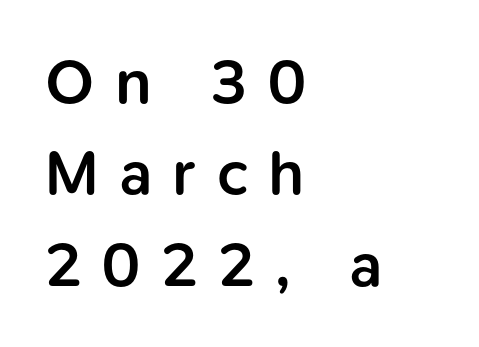
Descenders hang freely into open space. Semibold letterforms, between regular and bold. Inter-character spacing is expanded well beyond the font's built-in metrics. Typographically, this falls in the sans-serif category.
